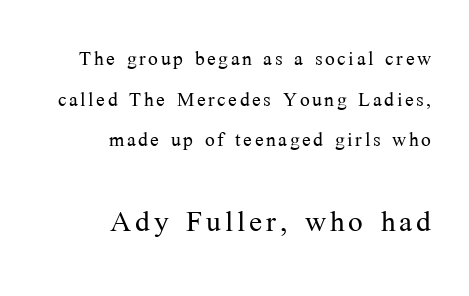
Type without underlining. You can tell from the footed stems that serif type was used. Italic? Not at all — the glyphs are vertical. The rendering uses natural spacing where letterforms have individual widths.
